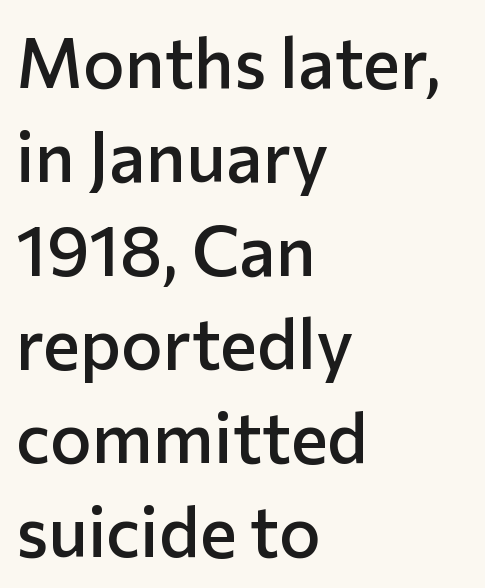
The image shows 70 px semibold sans-serif type, upright; set left-aligned, normal line spacing (1.34x), normal letter spacing, not underlined; low stroke contrast and a medium x-height.
